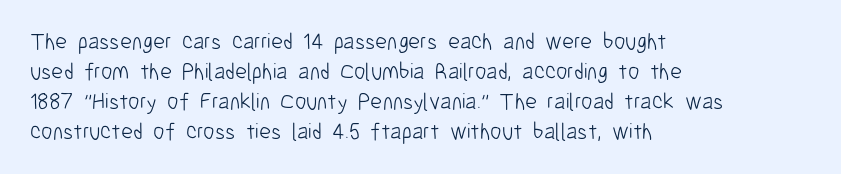
The lines are quadded left. The font sits on the lighter half of the weight spectrum, regular included. Tracking here is standard; glyphs follow each other at the usual distance. Italic? Not at all — the glyphs are vertical. Rule under the text: the space is simply empty.
